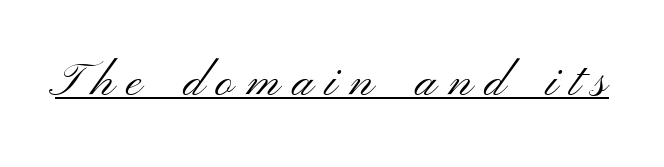
{"serif": "no", "bold": "no", "weight": "light", "width": "wide", "stroke_contrast": "medium", "x_height": "small", "monospaced": "no", "underline": "yes", "letter_spacing": "wide", "letter_spacing_em": 0.26, "glyph_px": 48}
